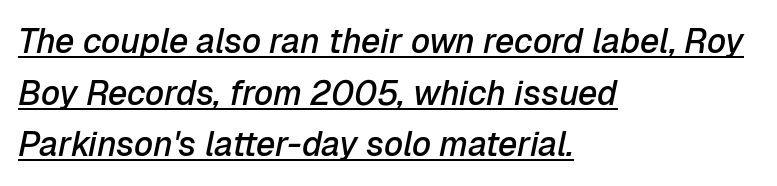
{"italic": "yes", "lean": "right", "slant_degrees": 12, "bold": "semi", "weight": "semibold", "width": "normal", "stroke_contrast": "low", "x_height": "medium", "monospaced": "no", "underline": "yes", "align": "left", "line_spacing": "normal", "line_spacing_ratio": 1.52, "letter_spacing": "normal", "letter_spacing_em": 0.0, "glyph_px": 34}
